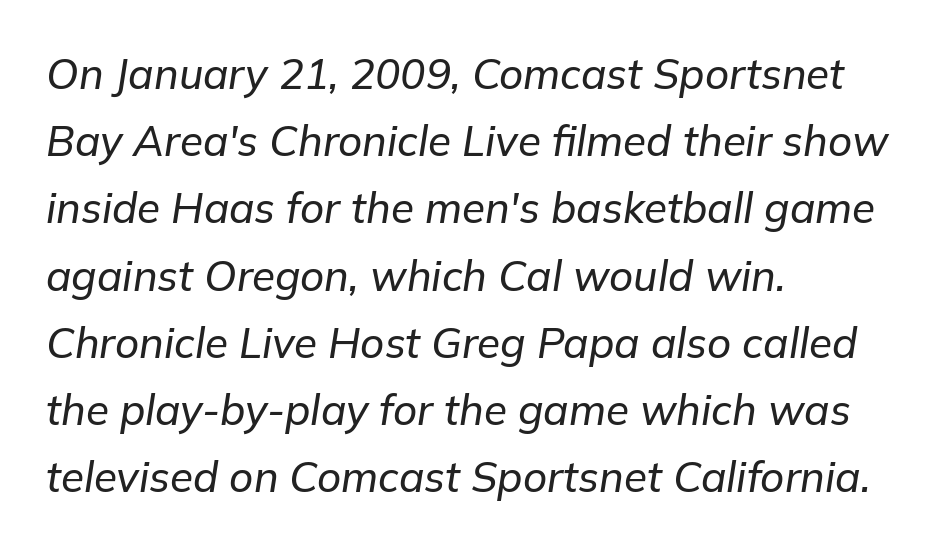
Short note: letters normally spaced. No word sits above an underline. This sample is left-justified, so line endings fall wherever the words run out. Regular leading.
